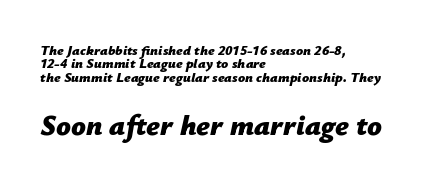
Compared with a centered layout, this one pins lines to the left instead. Only glyphs here, with clear space below each row. This sample has the flowing, uneven cadence of proportional lettering. The second block has been scaled up relative to the first. Observe the lean: these are italic letterforms.
